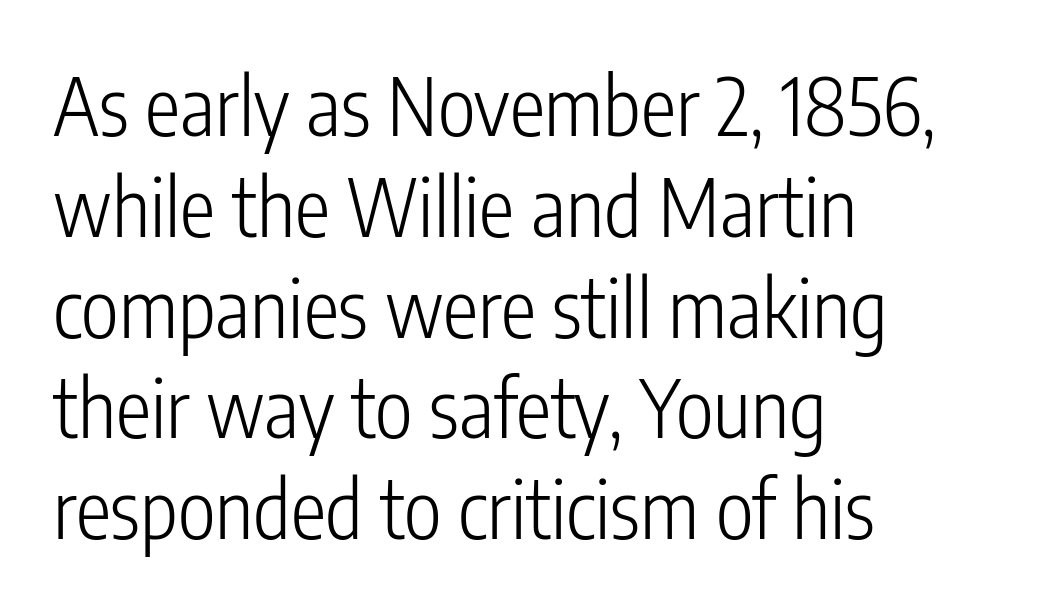
This rendering features lettering with no underline. Looks like regular typesetting: each glyph gets only the width it needs. Typographically, this falls in the sans-serif category. All the whitespace from short lines collects on the right. This rendering leaves character spacing at its baseline value. This is the regular roman posture of the typeface.
